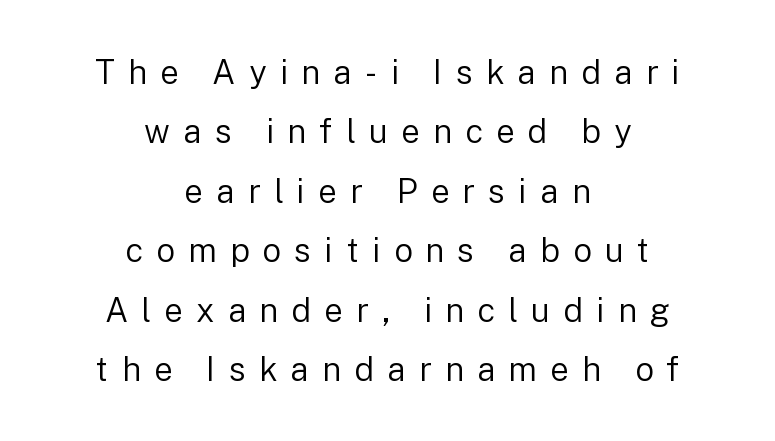
{"serif": "no", "italic": "no", "bold": "no", "weight": "regular", "width": "normal", "stroke_contrast": "low", "x_height": "medium", "monospaced": "no", "underline": "no", "align": "center", "line_spacing_ratio": 1.8, "letter_spacing": "wide", "letter_spacing_em": 0.4, "glyph_px": 33}
